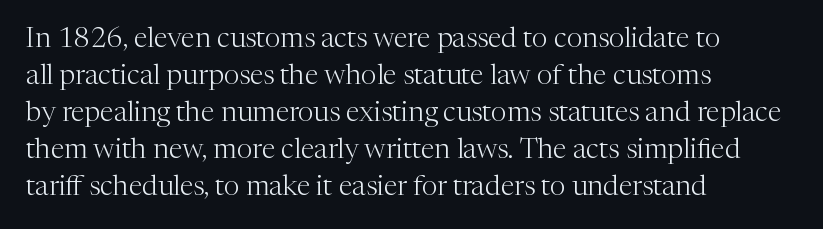
Vertical strokes here are truly vertical. Letters have the restrained weight of plain body copy at most. The setting favours the left margin, as ordinary paragraphs usually do. The face used here is seriffed, in the tradition of book romans. The line texture is even and compact thanks to regular tracking. The space between consecutive lines is moderate.
